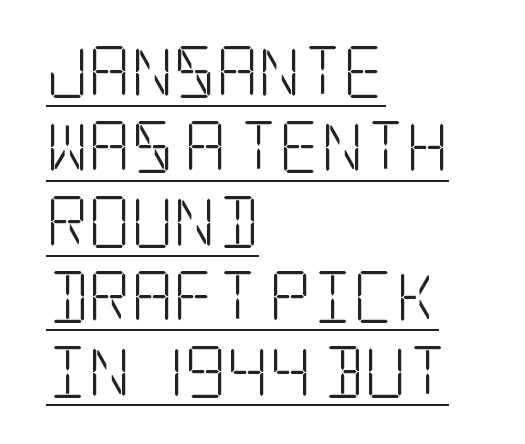
{"serif": "yes", "italic": "no", "bold": "no", "weight": "light", "width": "condensed", "stroke_contrast": "low", "x_height": "large", "underline": "yes", "align": "left", "line_spacing": "normal", "line_spacing_ratio": 1.44, "letter_spacing": "normal", "letter_spacing_em": 0.0, "glyph_px": 52}
